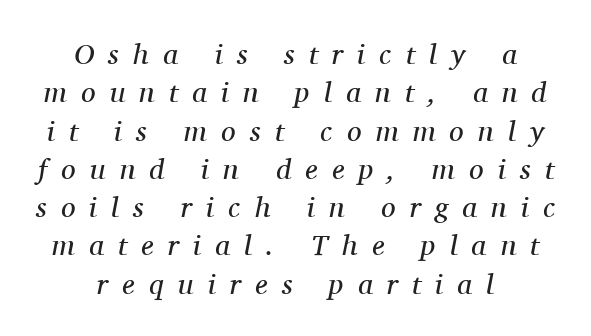
{"serif": "yes", "italic": "yes", "lean": "right", "slant_degrees": 11, "bold": "no", "weight": "regular", "width": "normal", "stroke_contrast": "medium", "x_height": "medium", "monospaced": "no", "underline": "no", "align": "center", "line_spacing": "normal", "line_spacing_ratio": 1.32, "letter_spacing": "wide", "letter_spacing_em": 0.49, "glyph_px": 29}
